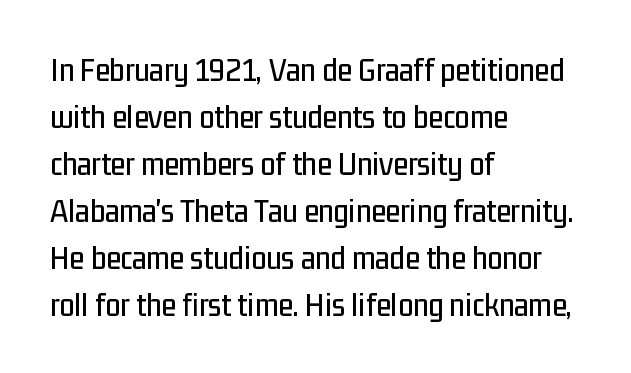
Q: Is the text italic (slanted)? A: No, it is upright.
Q: Is the typeface a serif or a sans-serif typeface? A: Sans-serif.
Q: Is the text underlined? A: No.
Q: How is the paragraph aligned? A: Left-aligned.
Q: Is the spacing between letters normal or unusually wide? A: Normal.
Q: Is the spacing between lines tight, normal or loose? A: Normal.
Q: Width (condensed, normal, or wide)? A: Condensed.
Q: Stroke contrast? A: Low.
Q: x-height? A: Medium.
Q: Monospaced? A: No.
